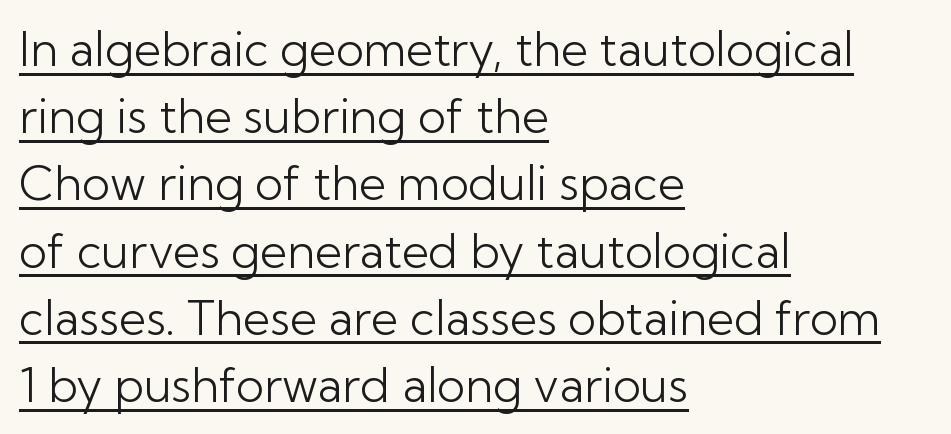
{"serif": "no", "italic": "no", "bold": "no", "weight": "light", "width": "normal", "stroke_contrast": "low", "x_height": "medium", "monospaced": "no", "underline": "yes", "align": "left", "line_spacing": "normal", "line_spacing_ratio": 1.43, "letter_spacing": "normal", "letter_spacing_em": 0.0, "glyph_px": 47}
